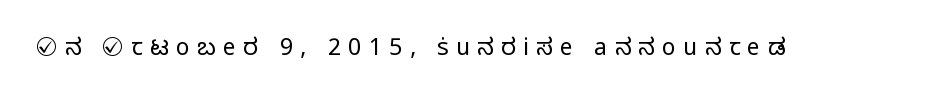
The letterforms sit at book weight or below. Letters rest on an invisible, unmarked baseline. You could only call the tracking loose — the letters float apart. Style check: upright.
